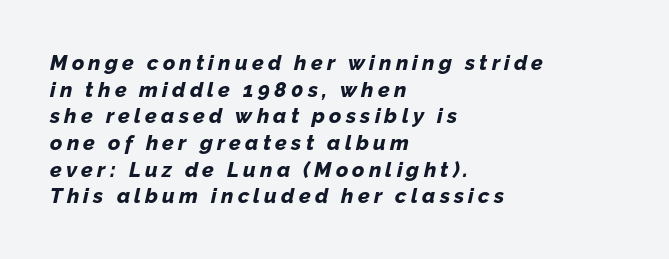
Q: Is the text bold? A: Yes.
Q: Is the text italic (slanted)? A: Yes, it leans right by about 12 degrees.
Q: Is the text underlined? A: No.
Q: How is the paragraph aligned? A: Left-aligned.
Q: Is the spacing between letters normal or unusually wide? A: Unusually wide.
Q: Is the spacing between lines tight, normal or loose? A: Normal.
